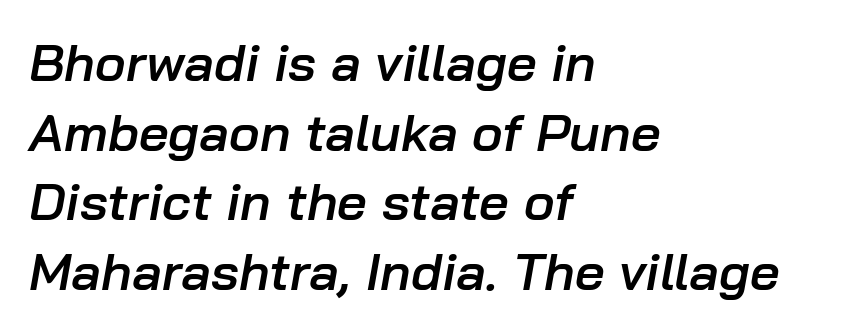
The image shows 52 px semibold type, italic (leaning right); set left-aligned, normal line spacing (1.34x), normal letter spacing, not underlined; low stroke contrast and a medium x-height.
